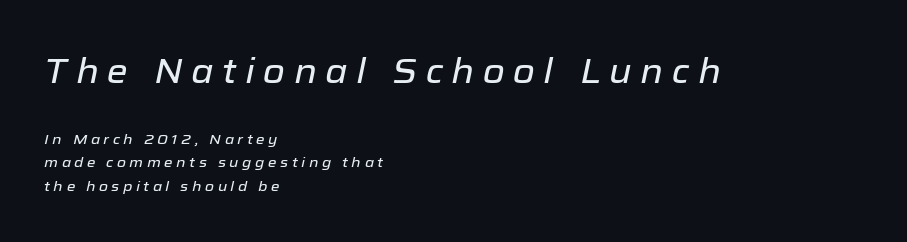
The image shows 34 px text type, italic (leaning right); set left-aligned, normal line spacing (1.67x), unusually wide letter spacing (+0.25 em), not underlined; the first (top) block is 2.43x larger; low stroke contrast and a medium x-height.
